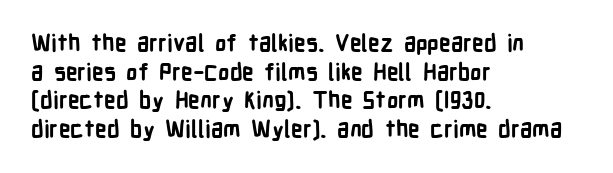
{"italic": "no", "bold": "yes", "underline": "no", "align": "left", "line_spacing": "normal", "line_spacing_ratio": 1.25, "letter_spacing": "normal", "letter_spacing_em": 0.0, "glyph_px": 23}
